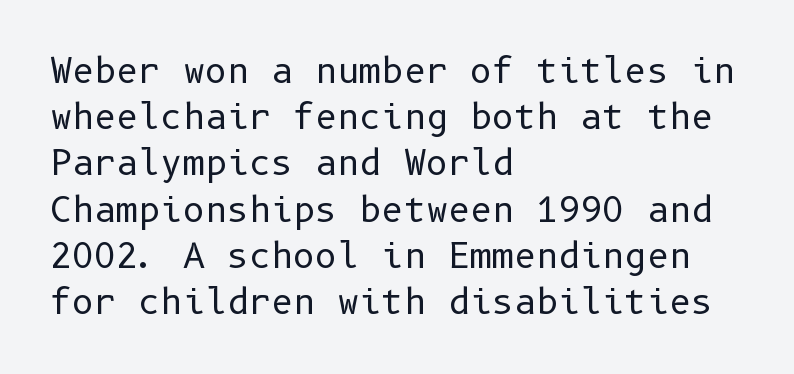
The image shows 34 px regular-weight sans-serif type, upright; set left-aligned, normal line spacing (1.36x), normal letter spacing, not underlined; low stroke contrast and a medium x-height.
